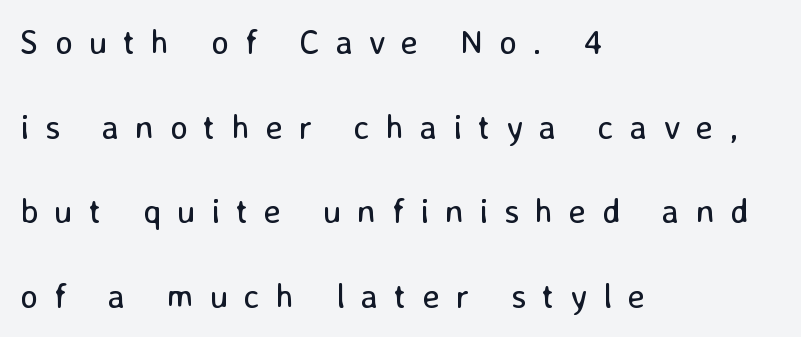
{"serif": "no", "italic": "no", "bold": "no", "weight": "regular", "width": "normal", "stroke_contrast": "low", "x_height": "medium", "monospaced": "no", "underline": "no", "align": "left", "line_spacing": "loose", "line_spacing_ratio": 2.49, "letter_spacing": "wide", "letter_spacing_em": 0.47, "glyph_px": 34}
